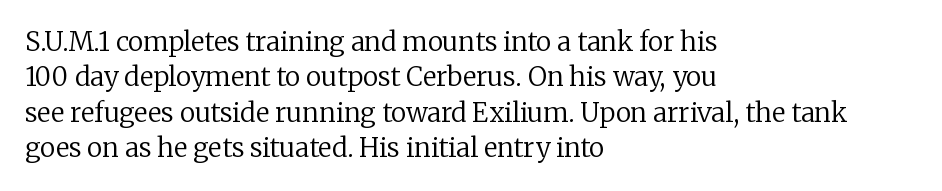
{"italic": "no", "bold": "no", "underline": "no", "align": "left", "line_spacing": "normal", "line_spacing_ratio": 1.36, "letter_spacing": "normal", "letter_spacing_em": 0.0, "glyph_px": 26}
